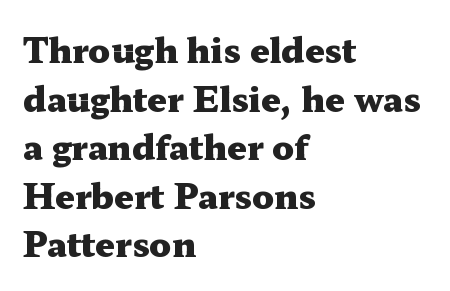
{"serif": "yes", "italic": "no", "bold": "yes", "weight": "heavy", "width": "wide", "stroke_contrast": "medium", "x_height": "medium", "monospaced": "no", "underline": "no", "align": "left", "line_spacing": "normal", "line_spacing_ratio": 1.43, "letter_spacing": "normal", "letter_spacing_em": 0.0, "glyph_px": 34}
